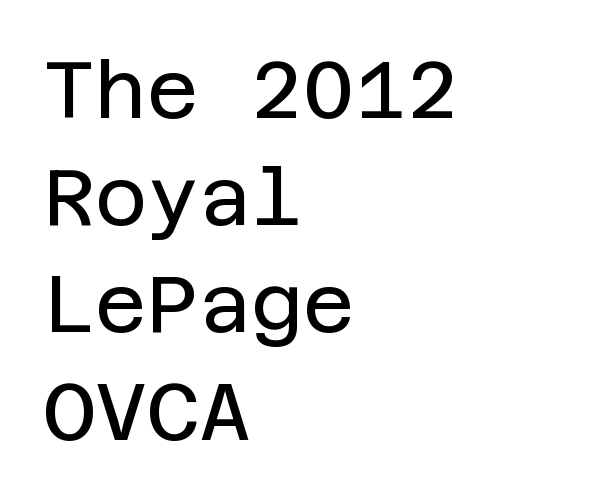
The passage shown is not bold in any degree. This is the regular roman posture of the typeface. Unmarked baselines from the first word to the last. To sum up the face: it is a sans, with no serifs.
